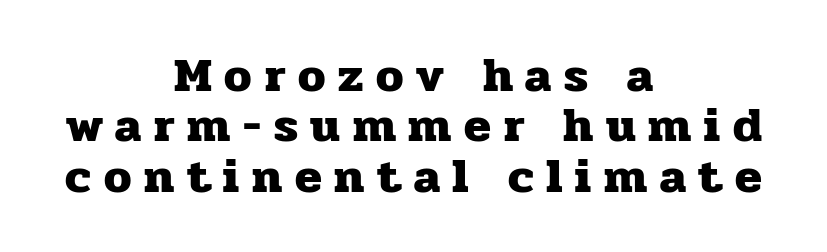
{"serif": "yes", "italic": "no", "bold": "yes", "weight": "heavy", "width": "normal", "stroke_contrast": "low", "x_height": "medium", "monospaced": "no", "underline": "no", "align": "center", "line_spacing": "tight", "line_spacing_ratio": 1.03, "letter_spacing": "wide", "letter_spacing_em": 0.26, "glyph_px": 49}
